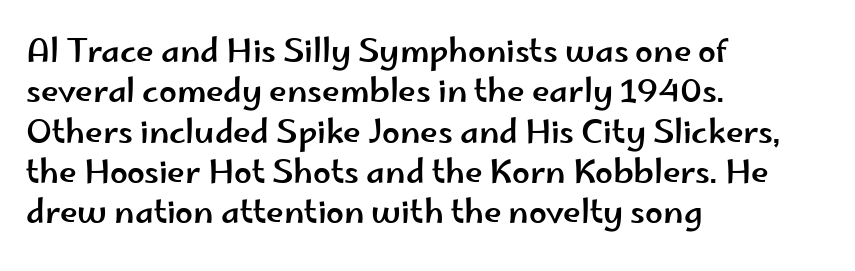
Q: Is the text italic (slanted)? A: No, it is upright.
Q: Is the typeface a serif or a sans-serif typeface? A: Sans-serif.
Q: Is the text underlined? A: No.
Q: How is the paragraph aligned? A: Left-aligned.
Q: Is the spacing between letters normal or unusually wide? A: Normal.
Q: Is the spacing between lines tight, normal or loose? A: Normal.
Q: Width (condensed, normal, or wide)? A: Wide.
Q: Stroke contrast? A: Low.
Q: x-height? A: Small.
Q: Monospaced? A: No.
